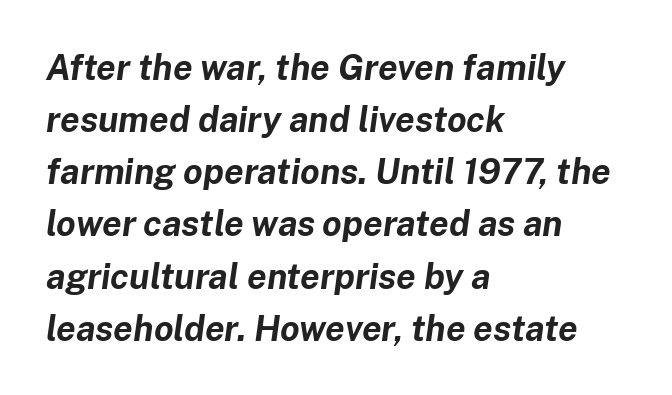
The image shows 35 px bold type, italic (leaning right); set left-aligned, normal line spacing (1.49x), normal letter spacing, not underlined; low stroke contrast and a medium x-height.
